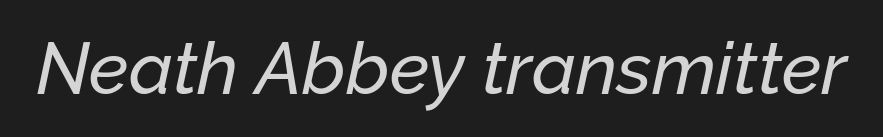
Q: Is the text italic (slanted)? A: Yes, it leans right by about 12 degrees.
Q: Is the text underlined? A: No.
Q: Is the spacing between letters normal or unusually wide? A: Normal.
Q: Width (condensed, normal, or wide)? A: Normal.
Q: Stroke contrast? A: Low.
Q: x-height? A: Medium.
Q: Monospaced? A: No.
